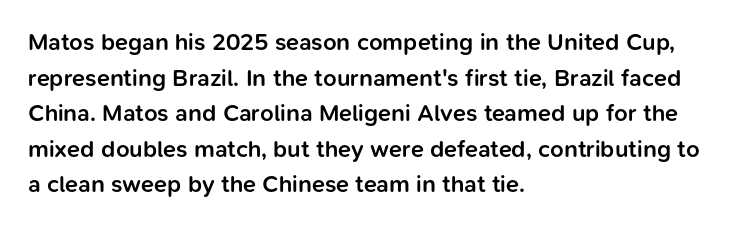
Q: Is the text bold? A: Semi-bold.
Q: Is the text italic (slanted)? A: No, it is upright.
Q: Is the text underlined? A: No.
Q: How is the paragraph aligned? A: Left-aligned.
Q: Is the spacing between letters normal or unusually wide? A: Normal.
Q: Is the spacing between lines tight, normal or loose? A: Normal.
